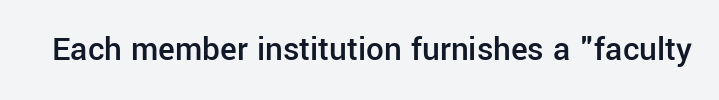
The image shows 35 px semibold sans-serif type, upright; set normal letter spacing, not underlined; low stroke contrast and a medium x-height.
